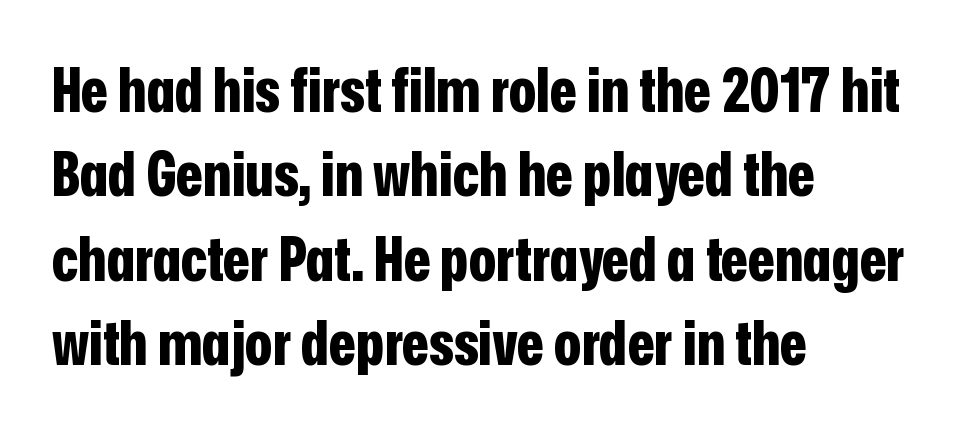
{"serif": "no", "italic": "no", "bold": "yes", "weight": "bold", "width": "condensed", "stroke_contrast": "low", "x_height": "medium", "monospaced": "no", "underline": "no", "align": "left", "line_spacing": "normal", "line_spacing_ratio": 1.36, "letter_spacing": "normal", "letter_spacing_em": 0.0, "glyph_px": 62}
